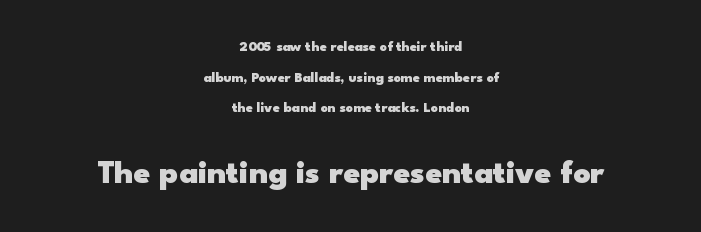
{"serif": "no", "italic": "no", "bold": "yes", "weight": "heavy", "width": "wide", "stroke_contrast": "low", "x_height": "small", "monospaced": "no", "underline": "no", "align": "center", "line_spacing": "loose", "line_spacing_ratio": 2.18, "letter_spacing": "normal", "letter_spacing_em": 0.0, "larger_block": "second", "size_ratio": 2.36, "glyph_px": 33}
